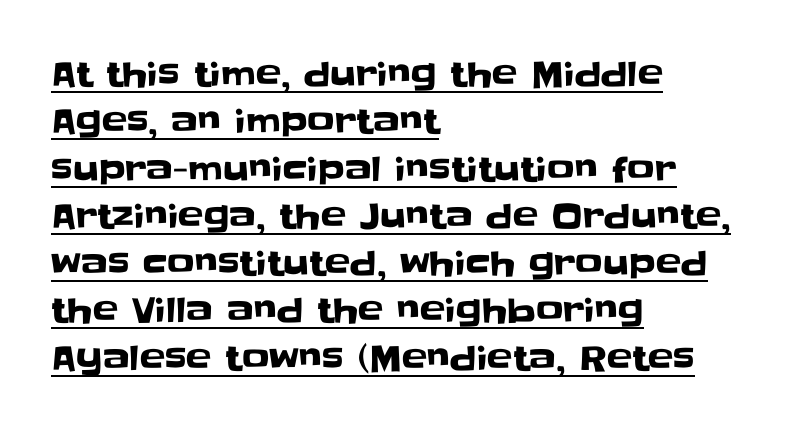
The image shows 34 px sans-serif type, upright; set left-aligned, normal line spacing (1.39x), normal letter spacing, underlined; low stroke contrast and a large x-height.
